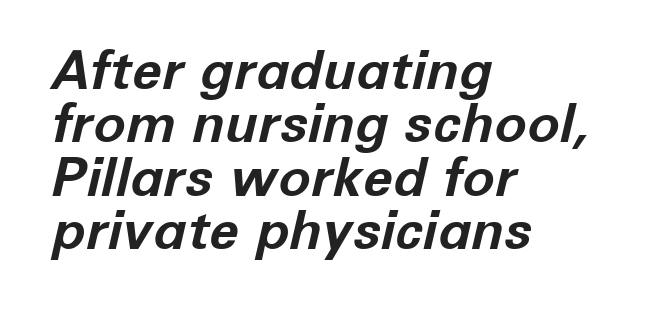
{"italic": "yes", "lean": "right", "slant_degrees": 12, "bold": "yes", "weight": "bold", "width": "normal", "stroke_contrast": "low", "x_height": "medium", "monospaced": "no", "underline": "no", "align": "left", "line_spacing": "tight", "line_spacing_ratio": 0.99, "letter_spacing": "normal", "letter_spacing_em": 0.0, "glyph_px": 54}
